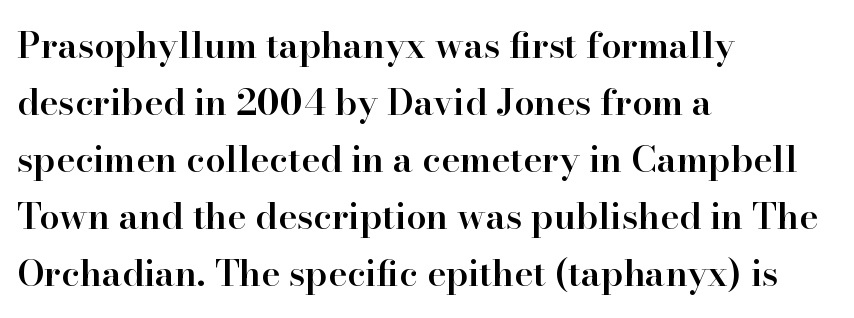
Character widths vary here, with narrow letters taking less room than wide ones. The rows are spaced the way most documents space them. The zone under the glyphs is completely vacant. The rendering keeps characters at their native spacing. Yep, those are serifs on the letters. Every stem runs plumb, perpendicular to the baseline.
